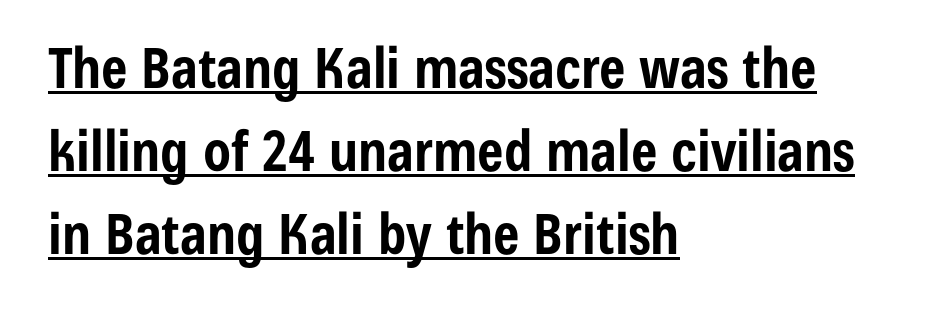
The image shows 56 px bold, condensed sans-serif type, upright; set left-aligned, normal line spacing (1.48x), normal letter spacing, underlined; low stroke contrast and a medium x-height.
